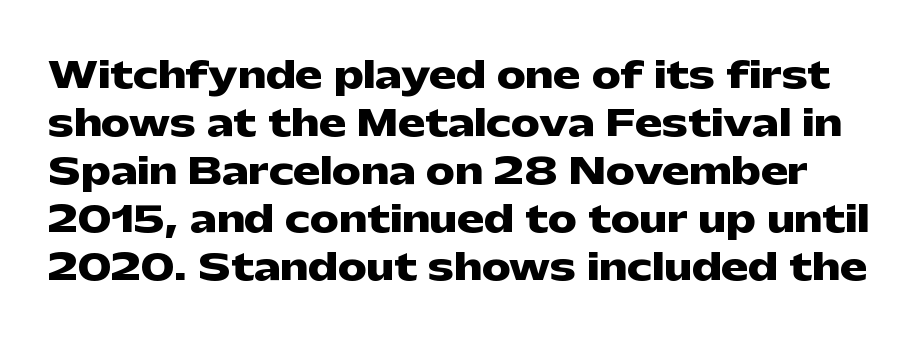
The image shows 36 px heavy, wide sans-serif type, upright; set normal line spacing (1.33x), normal letter spacing, not underlined; low stroke contrast and a medium x-height.
